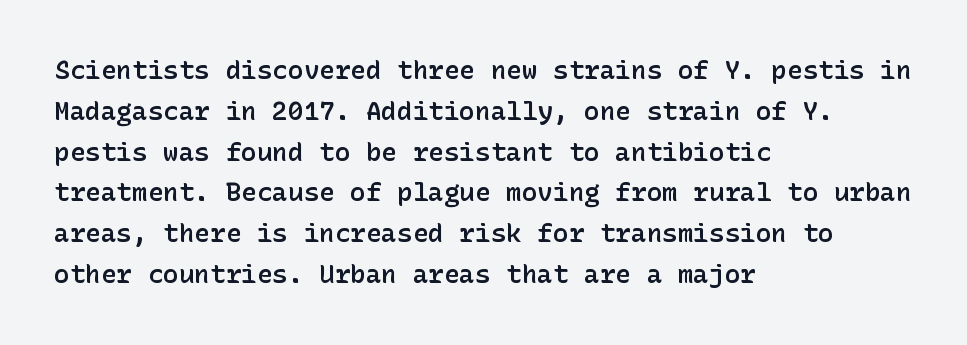
The image shows 26 px text type, upright; set left-aligned, normal line spacing (1.57x), normal letter spacing, not underlined.
